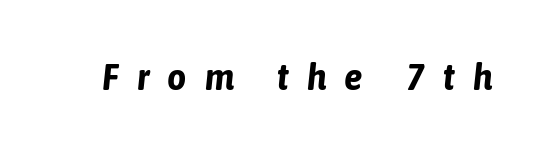
Looks like regular typesetting: each glyph gets only the width it needs. Inter-character spacing is expanded well beyond the font's built-in metrics. The face used here has a pronounced slope to its letters. Beneath every word, the page is bare.
